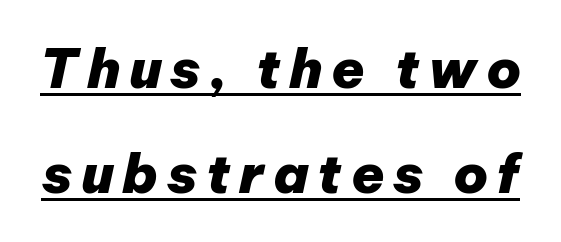
The image shows 54 px heavy type, italic (leaning right); set loose line spacing (1.94x), underlined; low stroke contrast and a medium x-height.
